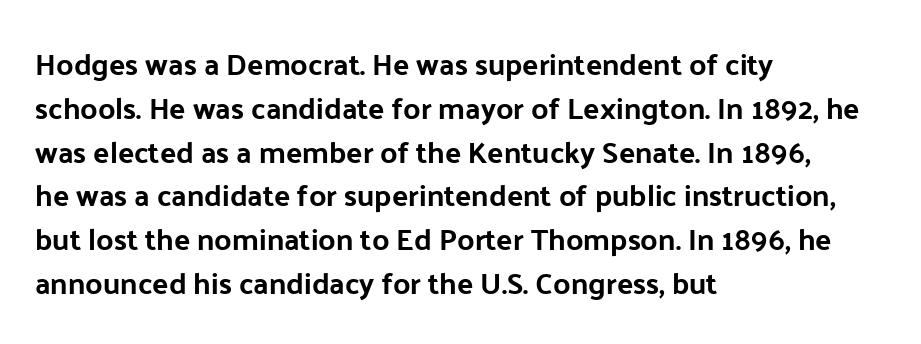
The image shows 30 px sans-serif type, upright; set left-aligned, normal line spacing (1.46x), normal letter spacing, not underlined; low stroke contrast and a medium x-height.
